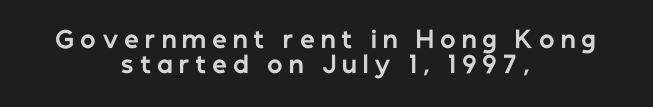
{"italic": "no", "bold": "yes", "underline": "no", "align": "center", "line_spacing": "tight", "line_spacing_ratio": 1.07, "letter_spacing": "wide", "letter_spacing_em": 0.26, "glyph_px": 23}
